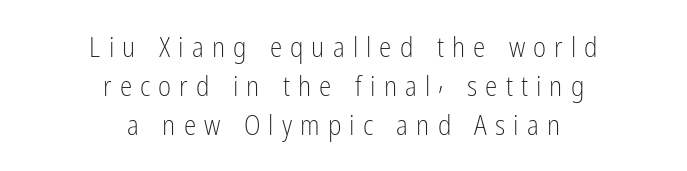
Q: Is the text bold? A: No.
Q: Is the text italic (slanted)? A: No, it is upright.
Q: Is the typeface a serif or a sans-serif typeface? A: Sans-serif.
Q: Is the text underlined? A: No.
Q: How is the paragraph aligned? A: Centered.
Q: Is the spacing between letters normal or unusually wide? A: Unusually wide.
Q: Is the spacing between lines tight, normal or loose? A: Normal.
Q: Width (condensed, normal, or wide)? A: Condensed.
Q: Stroke contrast? A: Low.
Q: x-height? A: Medium.
Q: Monospaced? A: No.
